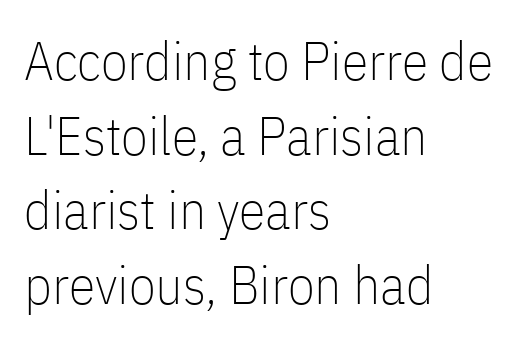
{"serif": "no", "italic": "no", "bold": "no", "weight": "thin", "width": "condensed", "stroke_contrast": "low", "x_height": "medium", "monospaced": "no", "underline": "no", "align": "left", "line_spacing": "normal", "line_spacing_ratio": 1.38, "letter_spacing": "normal", "letter_spacing_em": 0.0, "glyph_px": 54}
